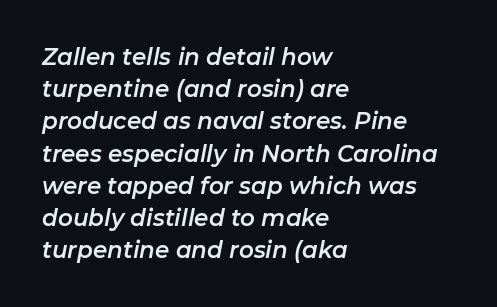
{"italic": "yes", "lean": "right", "slant_degrees": 11, "underline": "no", "align": "left", "line_spacing": "normal", "line_spacing_ratio": 1.4, "letter_spacing": "normal", "letter_spacing_em": 0.0, "glyph_px": 23}
